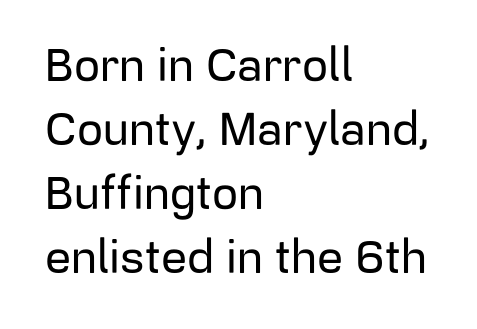
Q: Is the text italic (slanted)? A: No, it is upright.
Q: Is the typeface a serif or a sans-serif typeface? A: Sans-serif.
Q: Is the text underlined? A: No.
Q: How is the paragraph aligned? A: Left-aligned.
Q: Is the spacing between letters normal or unusually wide? A: Normal.
Q: Is the spacing between lines tight, normal or loose? A: Normal.
Q: Width (condensed, normal, or wide)? A: Normal.
Q: Stroke contrast? A: Low.
Q: x-height? A: Medium.
Q: Monospaced? A: No.
